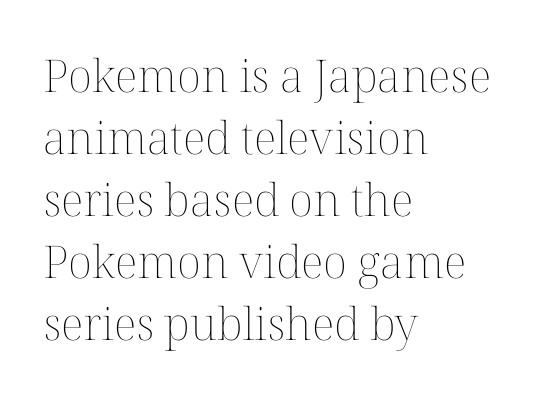
Character widths vary here, with narrow letters taking less room than wide ones. Weight: not bold — regular or lighter. Does the copy run flush right? No — it runs flush left. Baseline-to-baseline distance is the conventional proportion of letter height. The specimen reads as upright at a glance.
